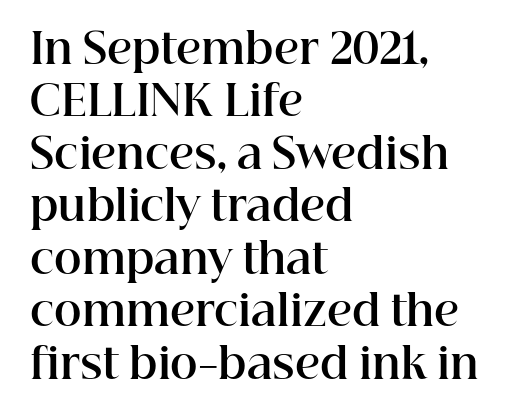
The image shows 42 px bold serif type, upright; set left-aligned, normal line spacing (1.25x), normal letter spacing, not underlined; high stroke contrast and a medium x-height.
